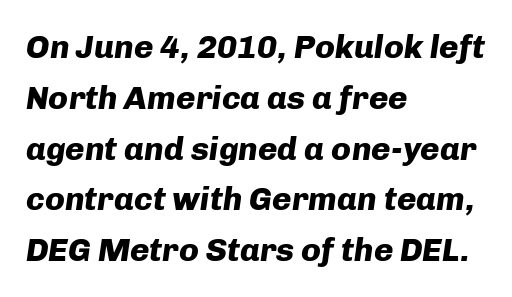
{"italic": "yes", "lean": "right", "slant_degrees": 8, "bold": "yes", "weight": "heavy", "width": "normal", "stroke_contrast": "low", "x_height": "medium", "monospaced": "no", "underline": "no", "align": "left", "line_spacing": "normal", "line_spacing_ratio": 1.54, "letter_spacing": "normal", "letter_spacing_em": 0.0, "glyph_px": 33}
